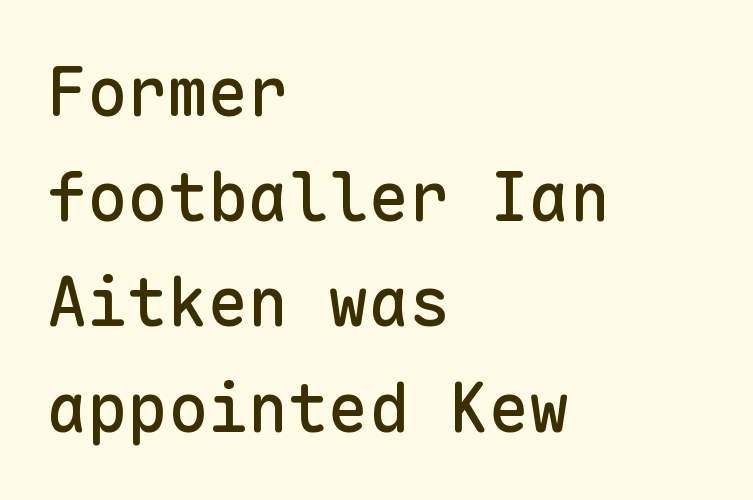
Reading down the column, the eye jumps a familiar distance to each next line. Vertical strokes here are truly vertical. In terms of letterspacing, this is plain default setting. Here the designer chose a console-style face with uniform glyph widths.
